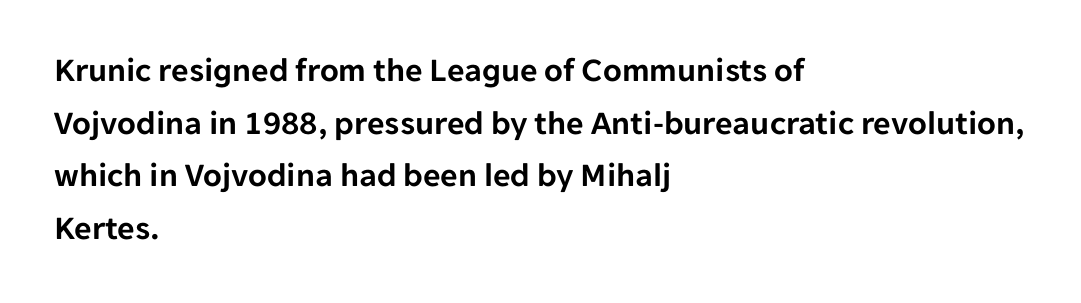
The image shows 34 px sans-serif type, upright; set left-aligned, normal line spacing (1.55x), normal letter spacing, not underlined; low stroke contrast and a medium x-height.
